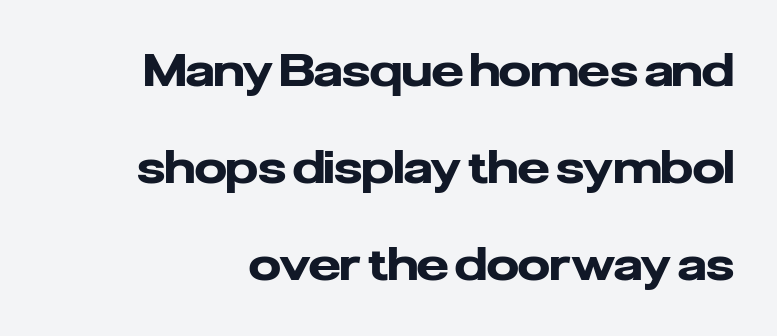
The image shows 45 px heavy sans-serif type, upright; set loose line spacing (2.16x), normal letter spacing, not underlined; low stroke contrast and a medium x-height.
